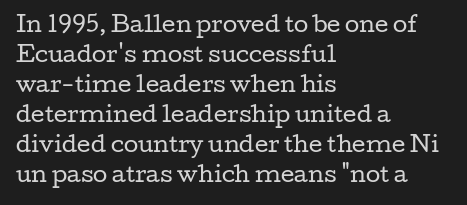
The image shows 21 px text type, upright; set left-aligned, normal line spacing (1.43x), normal letter spacing, not underlined.
